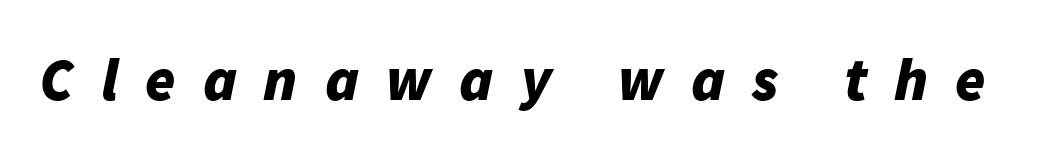
{"italic": "yes", "lean": "right", "slant_degrees": 11, "bold": "yes", "weight": "bold", "width": "normal", "stroke_contrast": "low", "x_height": "medium", "monospaced": "no", "underline": "no", "letter_spacing": "wide", "letter_spacing_em": 0.44, "glyph_px": 61}
